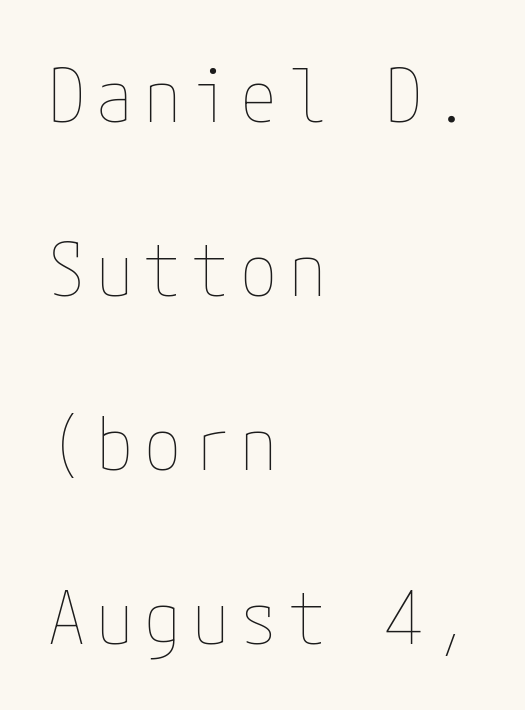
The image shows 74 px thin, condensed type, upright; set left-aligned, loose line spacing (2.35x), not underlined; low stroke contrast and a medium x-height.
